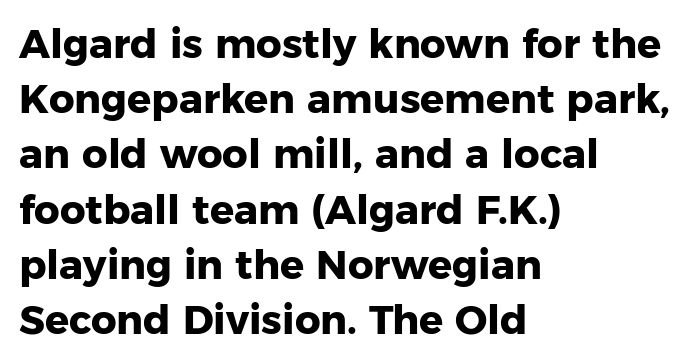
The image shows 40 px heavy sans-serif type, upright; set left-aligned, normal line spacing (1.38x), normal letter spacing, not underlined; low stroke contrast and a medium x-height.
